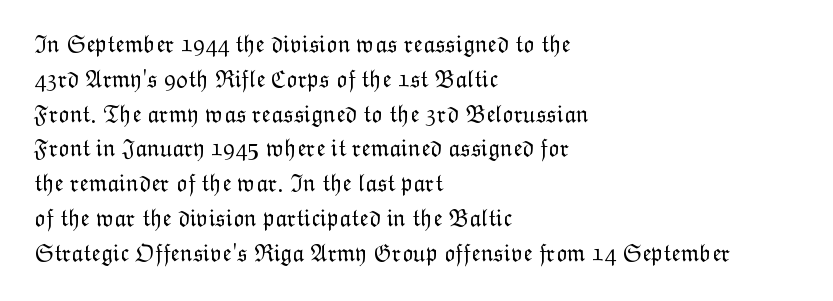
Q: Is the text bold? A: No.
Q: Is the text italic (slanted)? A: No, it is upright.
Q: Is the text underlined? A: No.
Q: How is the paragraph aligned? A: Left-aligned.
Q: Is the spacing between letters normal or unusually wide? A: Normal.
Q: Is the spacing between lines tight, normal or loose? A: Normal.
